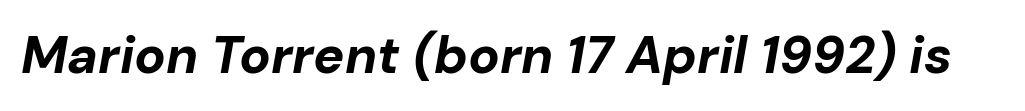
The image shows 52 px bold type, italic (leaning right); set normal letter spacing, not underlined; low stroke contrast and a medium x-height.
